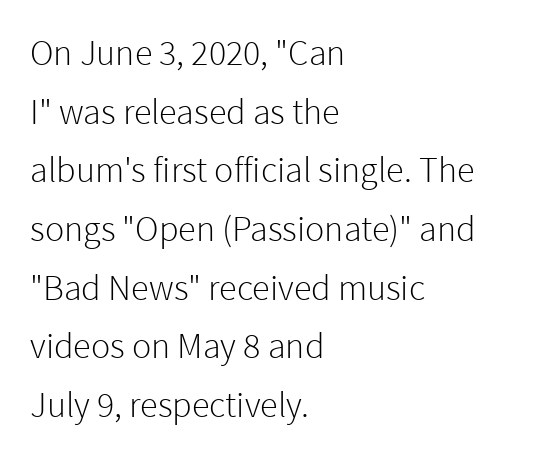
The image shows 36 px light sans-serif type, upright; set left-aligned, normal line spacing (1.63x), normal letter spacing, not underlined; low stroke contrast and a medium x-height.
